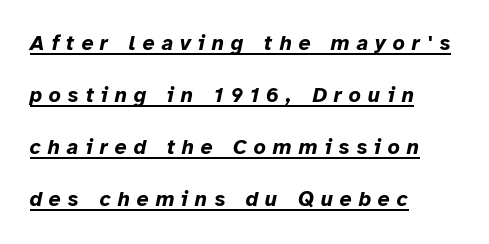
The image shows 21 px bold type, italic (leaning right); set left-aligned, loose line spacing (2.48x), unusually wide letter spacing (+0.33 em), underlined.
